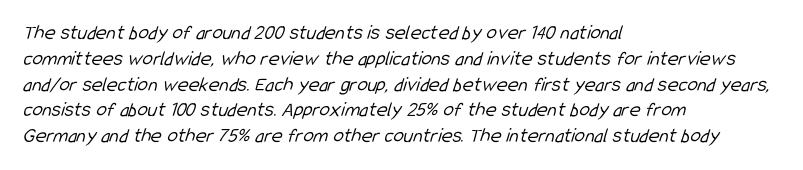
The image shows 21 px text type; set left-aligned, line spacing 1.23x, normal letter spacing, not underlined.
